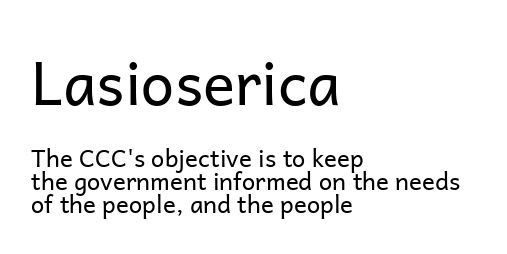
The vertical gap from one line to the next is small. Caption: face not bold, strokes unweighted. Which chunk is bigger? The first one — the top block dwarfs the bottom. Think of a printed novel: that variable character pitch is what you see here.
